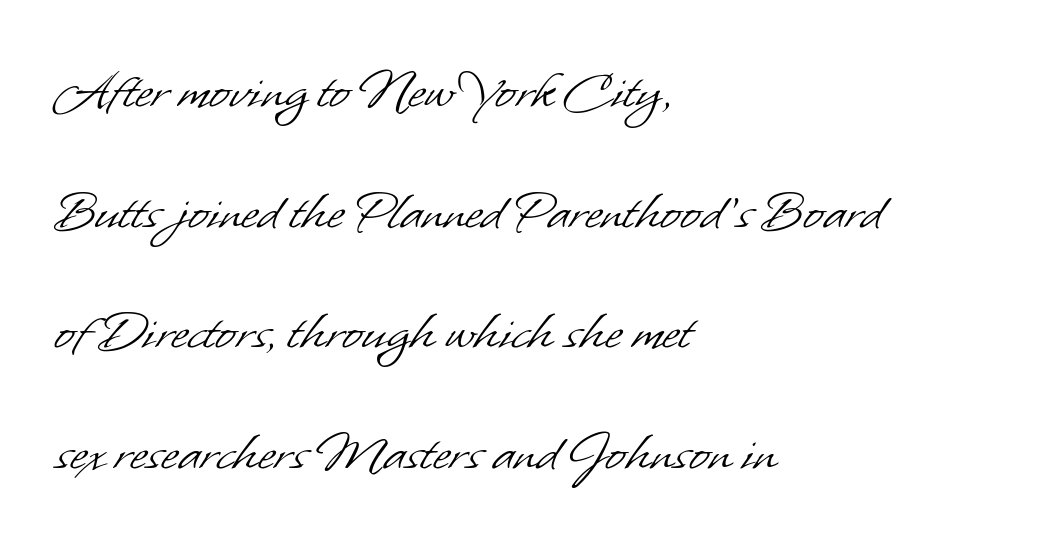
The image shows 60 px light sans-serif type; set left-aligned, loose line spacing (2.01x), normal letter spacing, not underlined; low stroke contrast and a small x-height.
